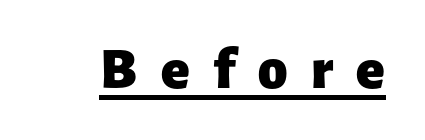
Q: Is the text bold? A: Yes.
Q: Is the text italic (slanted)? A: No, it is upright.
Q: Is the typeface a serif or a sans-serif typeface? A: Sans-serif.
Q: Is the text underlined? A: Yes.
Q: Is the spacing between letters normal or unusually wide? A: Unusually wide.
Q: Width (condensed, normal, or wide)? A: Normal.
Q: Stroke contrast? A: Low.
Q: x-height? A: Medium.
Q: Monospaced? A: No.
